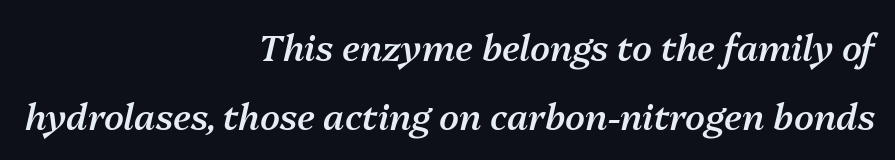
Q: Is the text bold? A: Semi-bold.
Q: Is the text italic (slanted)? A: Yes, it leans right by about 13 degrees.
Q: Is the text underlined? A: No.
Q: How is the paragraph aligned? A: Right-aligned.
Q: Is the spacing between letters normal or unusually wide? A: Normal.
Q: Is the spacing between lines tight, normal or loose? A: Loose.
Q: Width (condensed, normal, or wide)? A: Normal.
Q: Stroke contrast? A: Medium.
Q: x-height? A: Medium.
Q: Monospaced? A: No.
